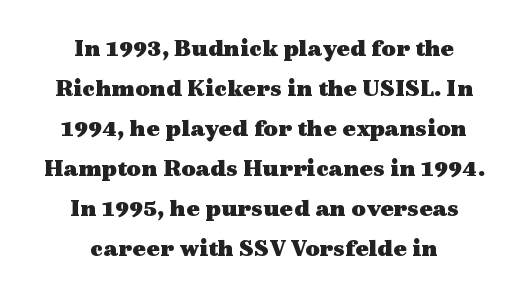
{"italic": "no", "bold": "yes", "underline": "no", "align": "center", "line_spacing": "normal", "line_spacing_ratio": 1.6, "letter_spacing": "normal", "letter_spacing_em": 0.0, "glyph_px": 25}
